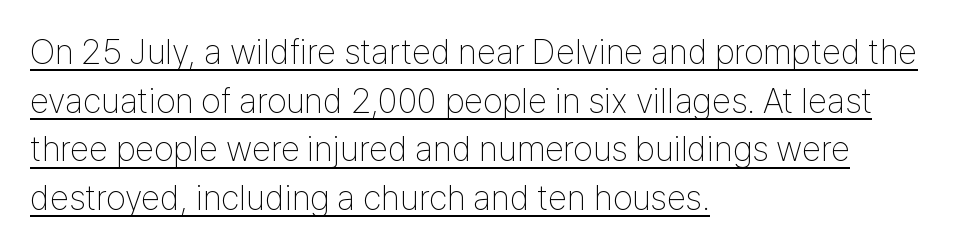
Q: Is the text bold? A: No.
Q: Is the text italic (slanted)? A: No, it is upright.
Q: Is the typeface a serif or a sans-serif typeface? A: Sans-serif.
Q: Is the text underlined? A: Yes.
Q: How is the paragraph aligned? A: Left-aligned.
Q: Is the spacing between letters normal or unusually wide? A: Normal.
Q: Is the spacing between lines tight, normal or loose? A: Normal.
Q: Width (condensed, normal, or wide)? A: Condensed.
Q: Stroke contrast? A: Low.
Q: x-height? A: Medium.
Q: Monospaced? A: No.
